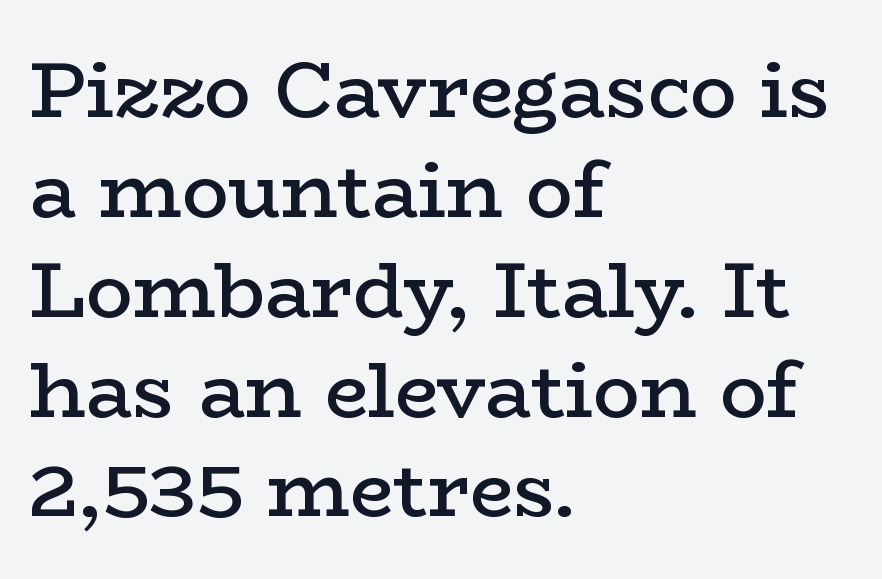
{"serif": "yes", "italic": "no", "bold": "semi", "weight": "semibold", "width": "wide", "stroke_contrast": "low", "x_height": "medium", "monospaced": "no", "underline": "no", "align": "left", "line_spacing": "normal", "line_spacing_ratio": 1.28, "letter_spacing": "normal", "letter_spacing_em": 0.0, "glyph_px": 78}
